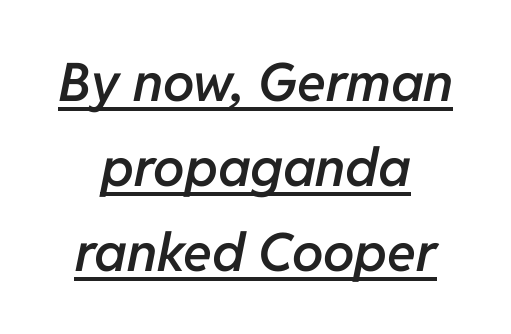
The paragraph shown floats in the horizontal middle. Does the leading feel generous? No, just average. Spacing between characters is what you'd get straight out of the box. Is the type slanted? Yes — the strokes lean at a clear angle.
